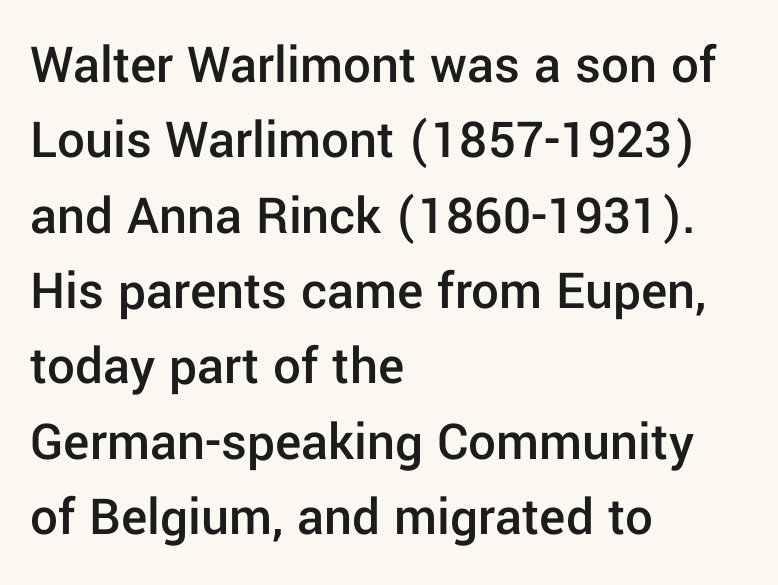
Q: Is the text bold? A: Semi-bold.
Q: Is the text italic (slanted)? A: No, it is upright.
Q: Is the typeface a serif or a sans-serif typeface? A: Sans-serif.
Q: Is the text underlined? A: No.
Q: How is the paragraph aligned? A: Left-aligned.
Q: Is the spacing between letters normal or unusually wide? A: Normal.
Q: Is the spacing between lines tight, normal or loose? A: Normal.
Q: Width (condensed, normal, or wide)? A: Normal.
Q: Stroke contrast? A: Low.
Q: x-height? A: Medium.
Q: Monospaced? A: No.
